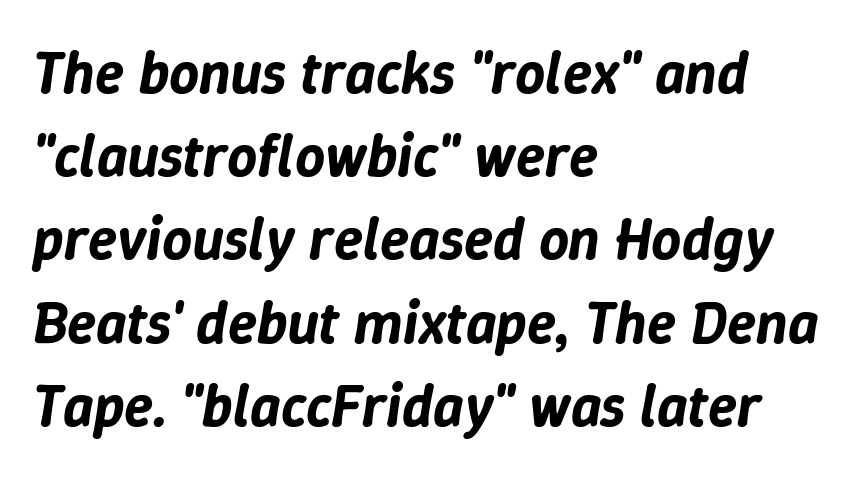
Which margin do the lines hug? The left one — the right edge is uneven. The face used here has a pronounced slope to its letters. The glyphs are unaccompanied by any horizontal stroke below them. The rendering keeps characters at their native spacing.
